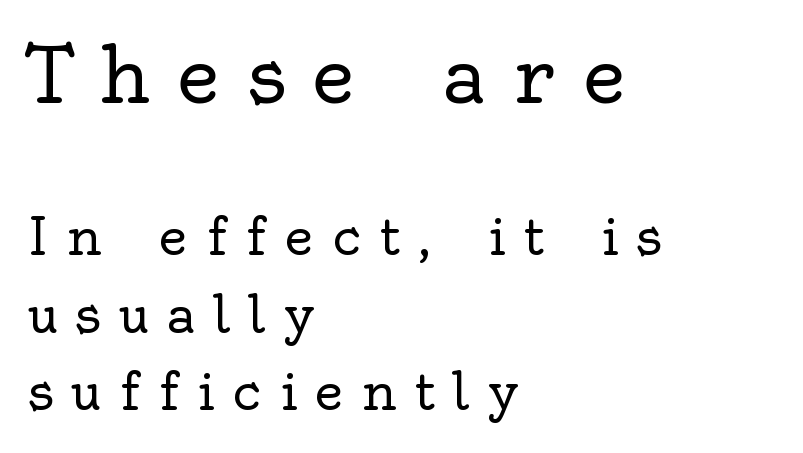
{"serif": "yes", "italic": "no", "bold": "no", "weight": "regular", "width": "normal", "x_height": "small", "monospaced": "no", "underline": "no", "align": "left", "line_spacing": "normal", "line_spacing_ratio": 1.52, "letter_spacing": "wide", "letter_spacing_em": 0.35, "larger_block": "first", "size_ratio": 1.49, "glyph_px": 76}
